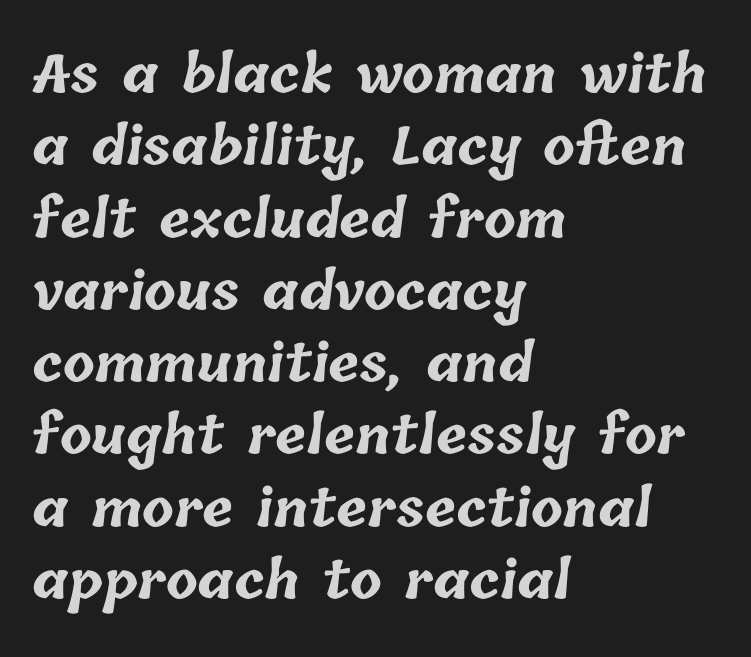
The sample has been set heavy, in full bold. Tracking here is standard; glyphs follow each other at the usual distance. The lines sit at an ordinary, default distance from one another. Think of a printed novel: that variable character pitch is what you see here.
